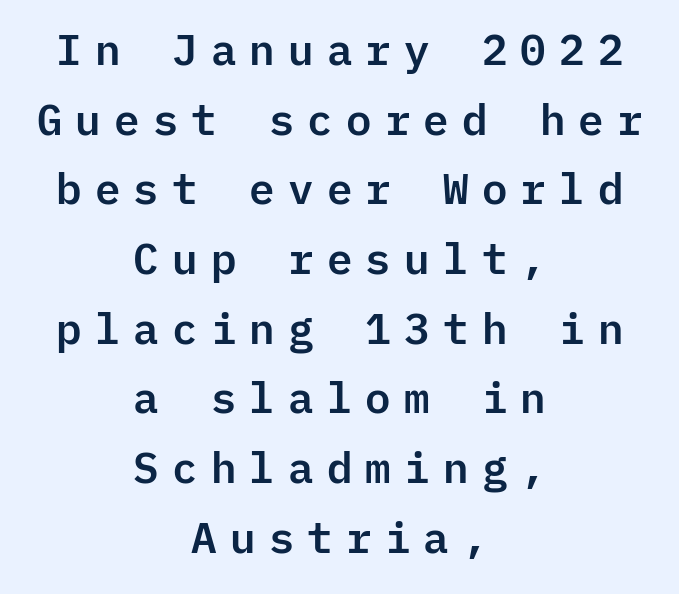
Q: Is the text italic (slanted)? A: No, it is upright.
Q: Is the typeface a serif or a sans-serif typeface? A: Sans-serif.
Q: Is the text underlined? A: No.
Q: How is the paragraph aligned? A: Centered.
Q: Is the spacing between letters normal or unusually wide? A: Unusually wide.
Q: Is the spacing between lines tight, normal or loose? A: Normal.
Q: Width (condensed, normal, or wide)? A: Normal.
Q: Stroke contrast? A: Low.
Q: x-height? A: Medium.
Q: Monospaced? A: Yes.
